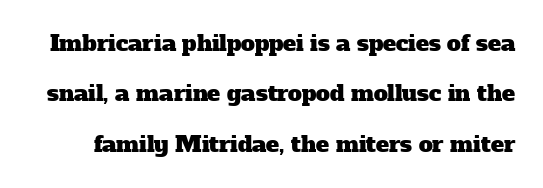
The image shows 22 px text type; set loose line spacing (2.29x), normal letter spacing, not underlined.
